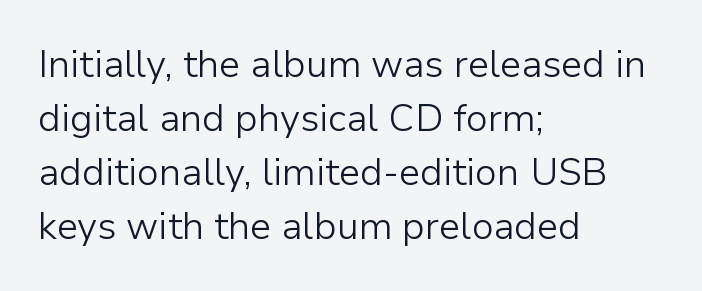
The image shows 38 px light sans-serif type, upright; set left-aligned, normal line spacing (1.42x), normal letter spacing, not underlined; low stroke contrast and a medium x-height.
